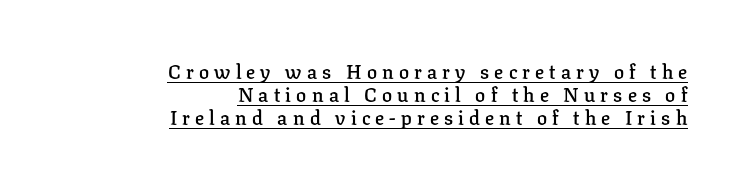
The image shows 20 px text type, upright; set right-aligned, tight line spacing (1.15x), unusually wide letter spacing (+0.26 em), underlined.
